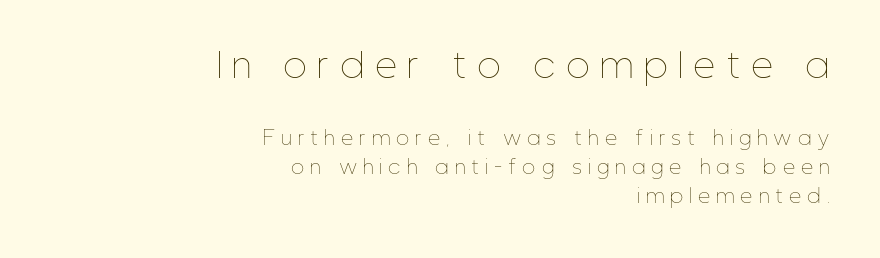
The image shows 34 px thin, condensed type, upright; set right-aligned, normal line spacing (1.53x), unusually wide letter spacing (+0.34 em), not underlined; the first (top) block is 1.79x larger; low stroke contrast and a medium x-height.
